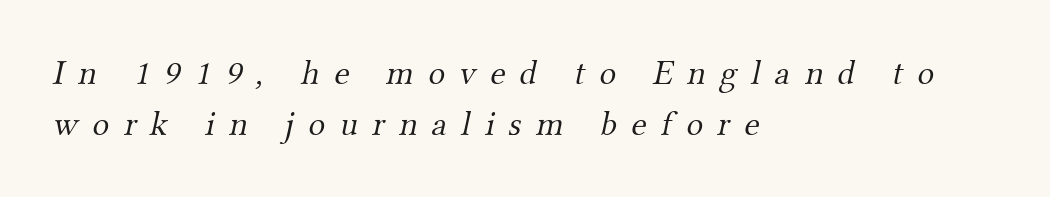
The image shows 35 px light serif type; set left-aligned, normal line spacing (1.47x), unusually wide letter spacing (+0.41 em), not underlined; medium stroke contrast and a small x-height.
